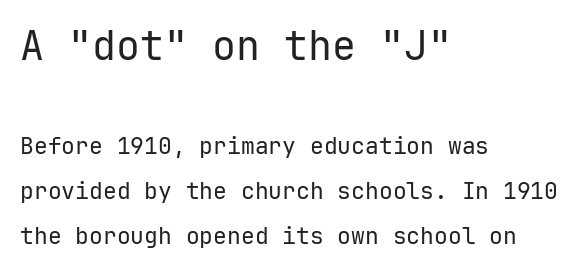
{"serif": "no", "italic": "no", "bold": "no", "weight": "regular", "width": "normal", "stroke_contrast": "low", "x_height": "medium", "monospaced": "yes", "underline": "no", "align": "left", "line_spacing": "loose", "line_spacing_ratio": 1.97, "letter_spacing": "normal", "letter_spacing_em": 0.0, "larger_block": "first", "size_ratio": 1.74, "glyph_px": 40}
